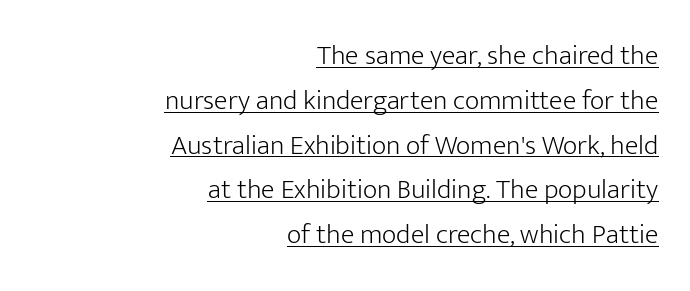
{"serif": "no", "italic": "no", "bold": "no", "weight": "light", "width": "normal", "stroke_contrast": "low", "x_height": "medium", "monospaced": "no", "underline": "yes", "align": "right", "line_spacing": "normal", "line_spacing_ratio": 1.6, "letter_spacing": "normal", "letter_spacing_em": 0.0, "glyph_px": 28}
